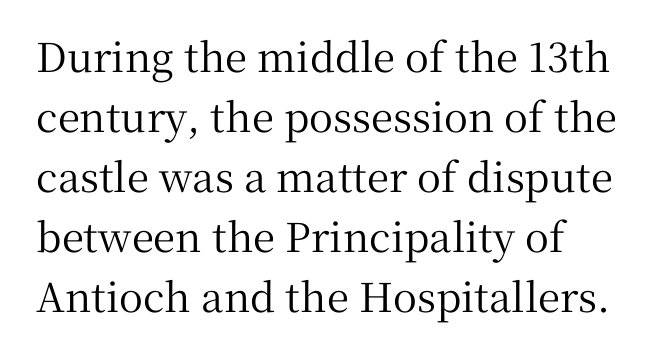
The image shows 40 px serif type, upright; set normal line spacing (1.5x), normal letter spacing, not underlined; medium stroke contrast and a medium x-height.
